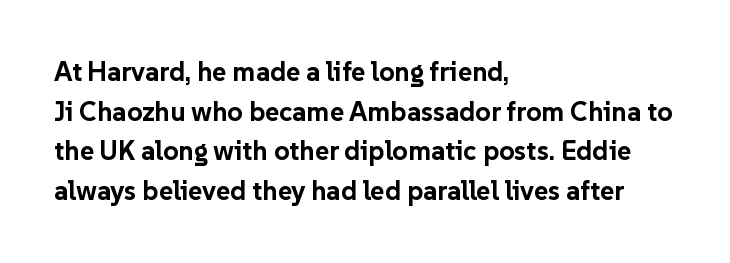
The glyphs are unaccompanied by any horizontal stroke below them. The characters look thick and weighty, a clear bold. Horizontally, the lines are justified to the leading edge only. Successive baselines arrive at the customary interval. Ordinary non-slanted type is in use.
